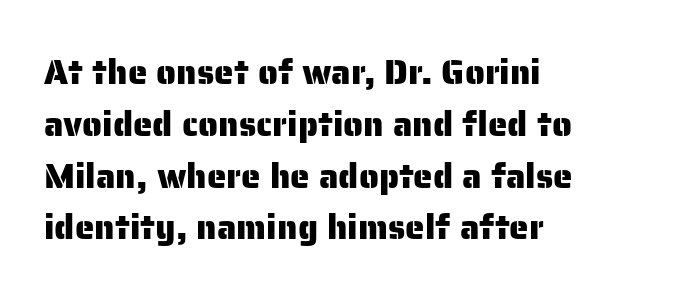
{"serif": "no", "italic": "no", "width": "normal", "stroke_contrast": "low", "x_height": "medium", "monospaced": "no", "underline": "no", "align": "left", "line_spacing": "normal", "line_spacing_ratio": 1.48, "letter_spacing": "normal", "letter_spacing_em": 0.0, "glyph_px": 35}
